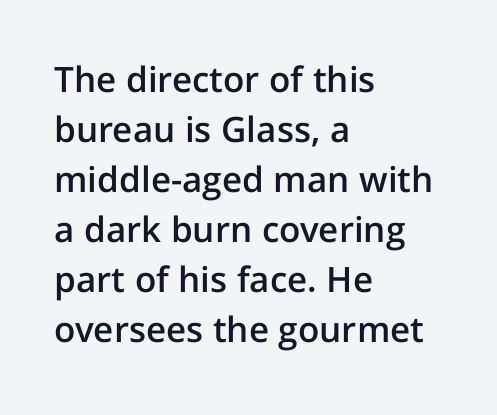
The image shows 35 px semibold sans-serif type, upright; set left-aligned, normal line spacing (1.43x), normal letter spacing, not underlined; low stroke contrast and a medium x-height.
